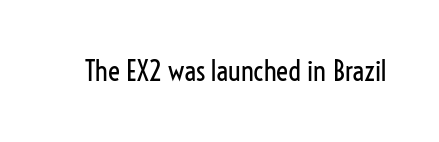
The image shows 28 px regular-weight, condensed sans-serif type, upright; set normal letter spacing, not underlined; low stroke contrast and a medium x-height.
